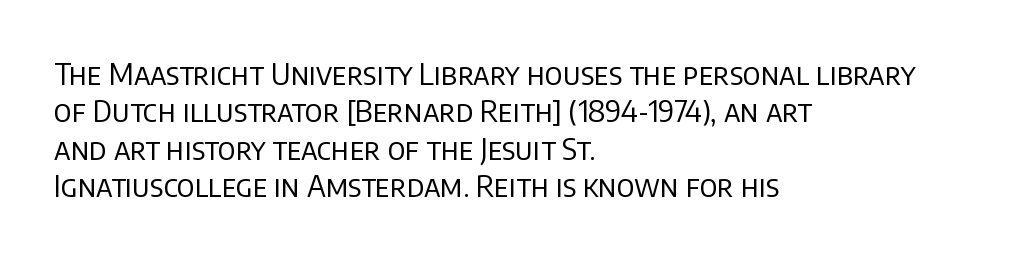
{"serif": "no", "italic": "no", "bold": "no", "weight": "regular", "width": "normal", "stroke_contrast": "low", "x_height": "large", "monospaced": "no", "underline": "no", "align": "left", "line_spacing": "normal", "line_spacing_ratio": 1.25, "letter_spacing": "normal", "letter_spacing_em": 0.0, "glyph_px": 30}
